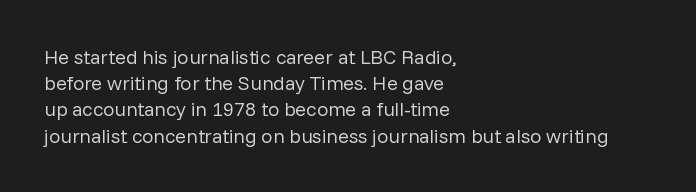
{"italic": "no", "bold": "no", "underline": "no", "align": "left", "line_spacing": "normal", "line_spacing_ratio": 1.31, "letter_spacing": "normal", "letter_spacing_em": 0.0, "glyph_px": 20}
